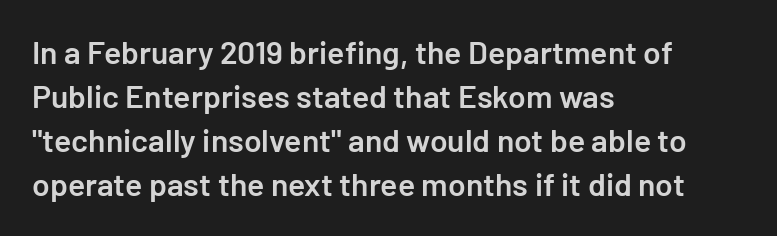
The image shows 32 px semibold sans-serif type, upright; set left-aligned, normal line spacing (1.38x), normal letter spacing, not underlined; low stroke contrast and a medium x-height.
